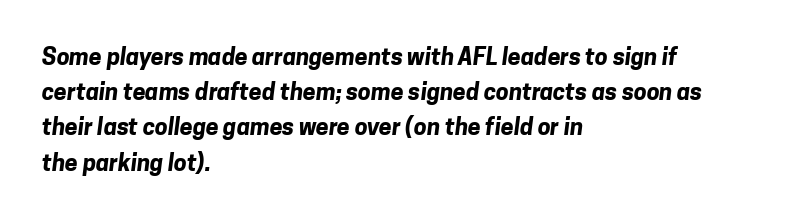
{"bold": "yes", "underline": "no", "align": "left", "line_spacing": "normal", "line_spacing_ratio": 1.53, "letter_spacing": "normal", "letter_spacing_em": 0.0, "glyph_px": 23}
